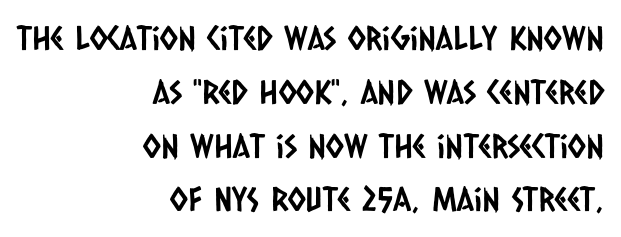
Anything drawn beneath the words? Only blank space. Between one letter and the next there's only the usual sliver of space. The leading is moderate, giving the passage an even texture. Casual observation: everything's shoved over to the right. Looks like regular typesetting: each glyph gets only the width it needs. I'd call this a sans setting — the letters go barefoot.
